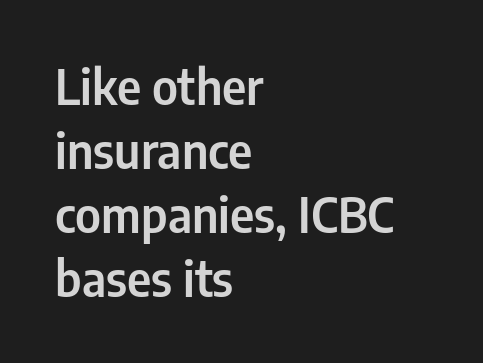
{"serif": "no", "italic": "no", "width": "condensed", "stroke_contrast": "low", "x_height": "medium", "monospaced": "no", "underline": "no", "align": "left", "line_spacing": "normal", "line_spacing_ratio": 1.33, "letter_spacing": "normal", "letter_spacing_em": 0.0, "glyph_px": 48}
